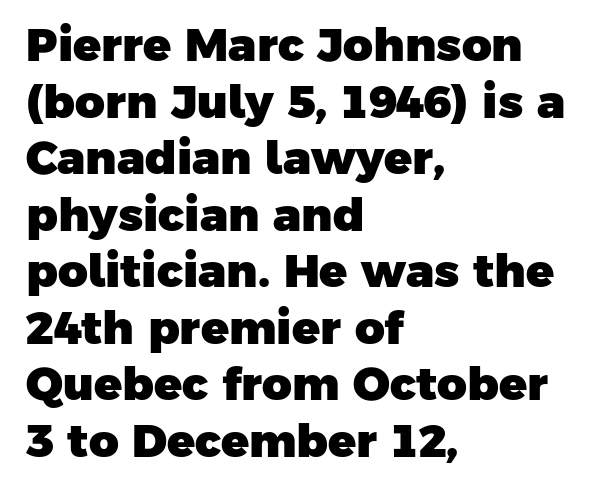
The image shows 46 px heavy sans-serif type; set left-aligned, line spacing 1.23x, normal letter spacing, not underlined; low stroke contrast and a medium x-height.
